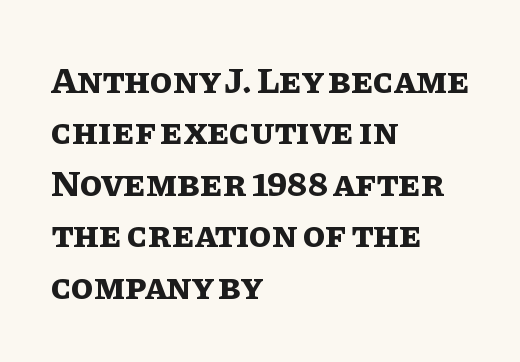
The image shows 37 px bold type, upright; set left-aligned, normal line spacing (1.39x), normal letter spacing, not underlined; low stroke contrast and a large x-height.
